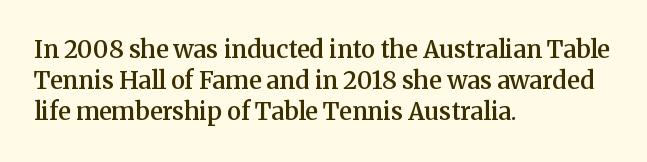
Q: Is the text bold? A: Semi-bold.
Q: Is the text italic (slanted)? A: No, it is upright.
Q: Is the text underlined? A: No.
Q: How is the paragraph aligned? A: Left-aligned.
Q: Is the spacing between letters normal or unusually wide? A: Normal.
Q: Is the spacing between lines tight, normal or loose? A: Normal.
